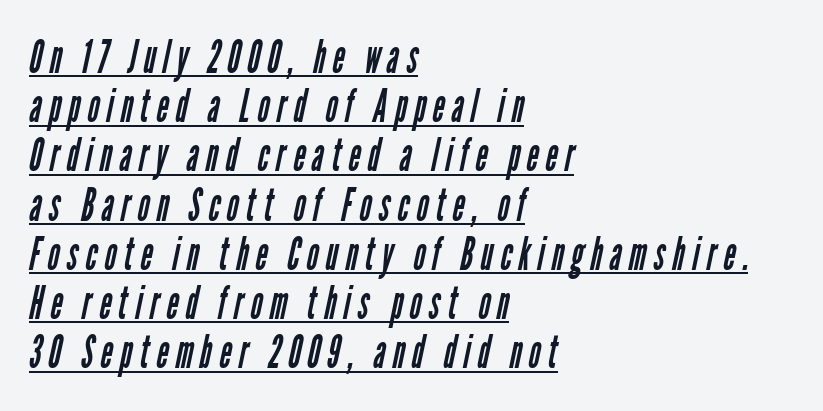
Examine the stroke ends and you'll find no serifs. Students, observe: this is what under-led, compact text looks like. The rag falls on the right side of this text block. This sample carries an underscore along the baseline area.
